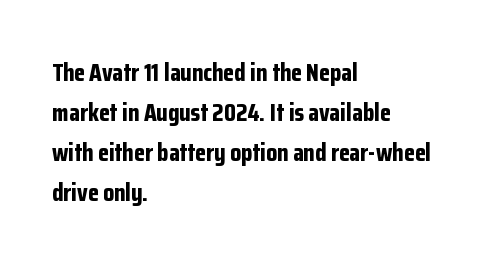
The image shows 25 px bold type, upright; set left-aligned, normal line spacing (1.6x), normal letter spacing, not underlined.
